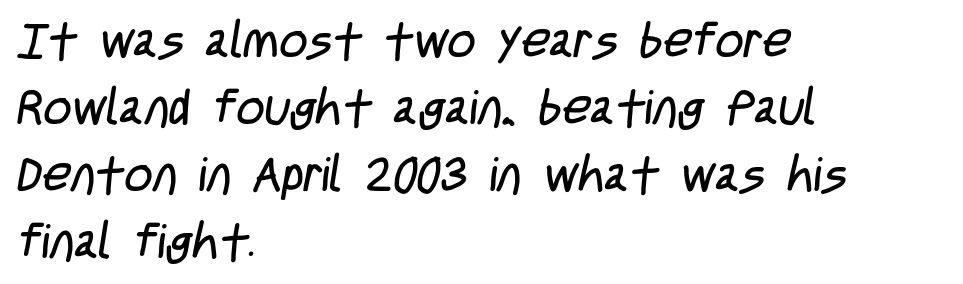
Tracking value appears to be zero — textbook default spacing. No word sits above an underline. Serifs: no, the terminals of the letterforms are clean. The rendering uses natural spacing where letterforms have individual widths. Left-aligned paragraph, ragged on the right.
